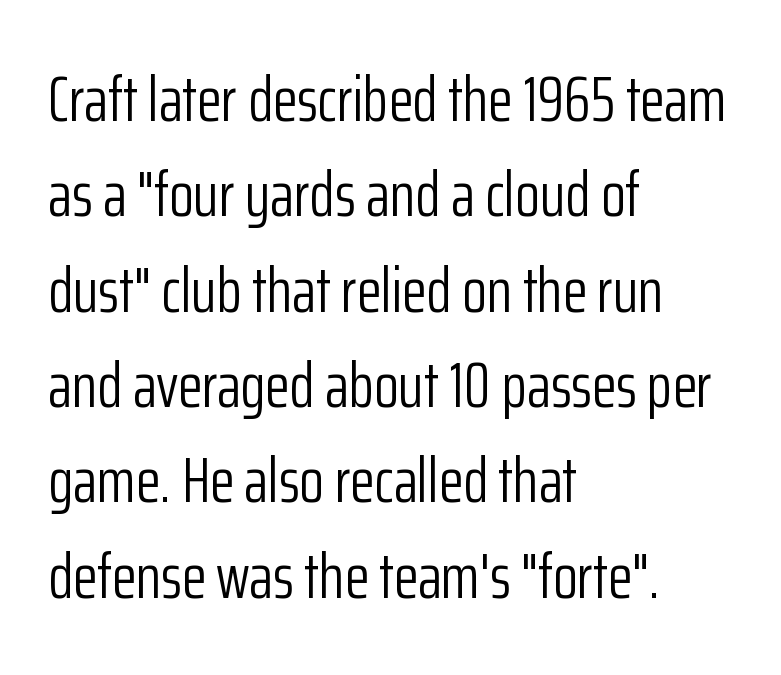
The image shows 64 px light, condensed sans-serif type, upright; set left-aligned, normal line spacing (1.49x), normal letter spacing, not underlined; low stroke contrast and a medium x-height.
